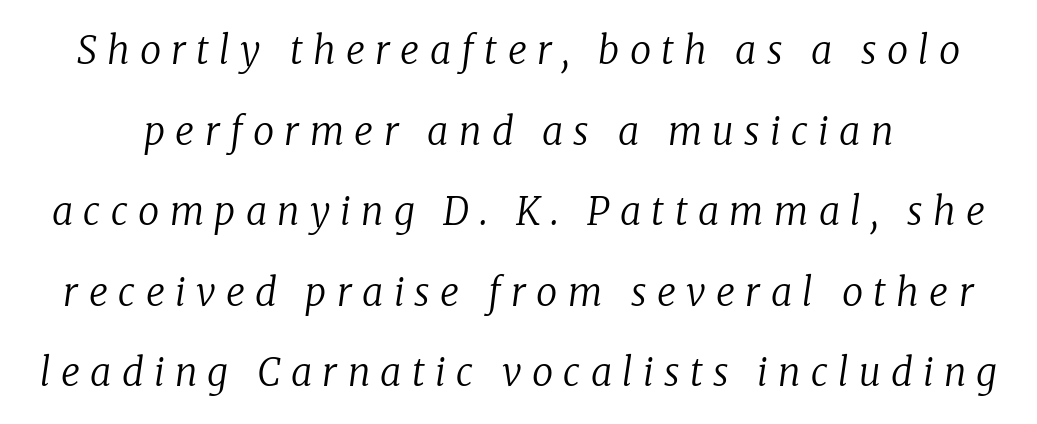
The image shows 38 px regular-weight serif type, italic (leaning right); set loose line spacing (2.12x), unusually wide letter spacing (+0.27 em), not underlined; low stroke contrast and a medium x-height.
